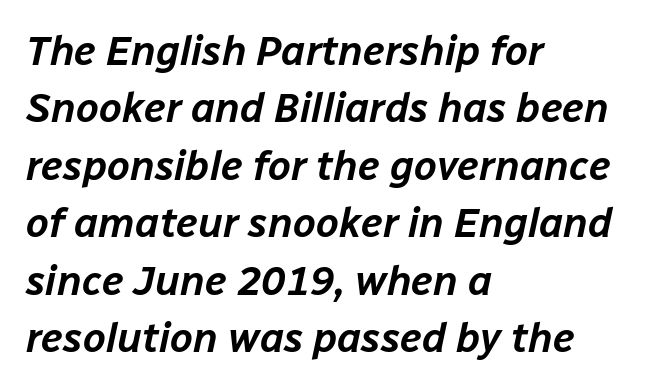
Does the leading feel generous? No, just average. In terms of letterspacing, this is plain default setting. The font's italic variant was chosen for this text. The rag falls on the right side of this text block. Is this a fixed-width face? No — the glyphs have proportional, varying widths.
